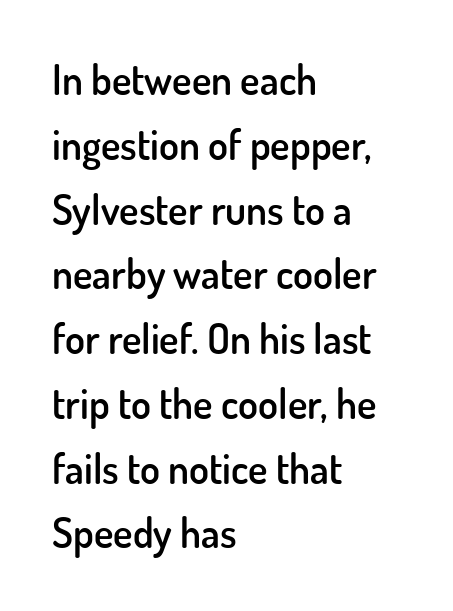
Q: Is the text bold? A: Semi-bold.
Q: Is the text italic (slanted)? A: No, it is upright.
Q: Is the typeface a serif or a sans-serif typeface? A: Sans-serif.
Q: Is the text underlined? A: No.
Q: How is the paragraph aligned? A: Left-aligned.
Q: Is the spacing between letters normal or unusually wide? A: Normal.
Q: Is the spacing between lines tight, normal or loose? A: Normal.
Q: Width (condensed, normal, or wide)? A: Normal.
Q: Stroke contrast? A: Low.
Q: x-height? A: Small.
Q: Monospaced? A: No.
